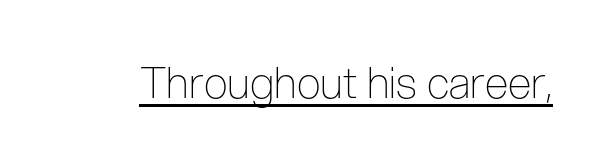
The passage shown is typeset with a sans-serif family. Is this a heavy cut? Hardly; it is regular or lighter. The lettering holds an erect, upright posture throughout. Like a heading marked for emphasis, these lines bear an underscore. Does extra space separate the letters? No, they use regular spacing.
